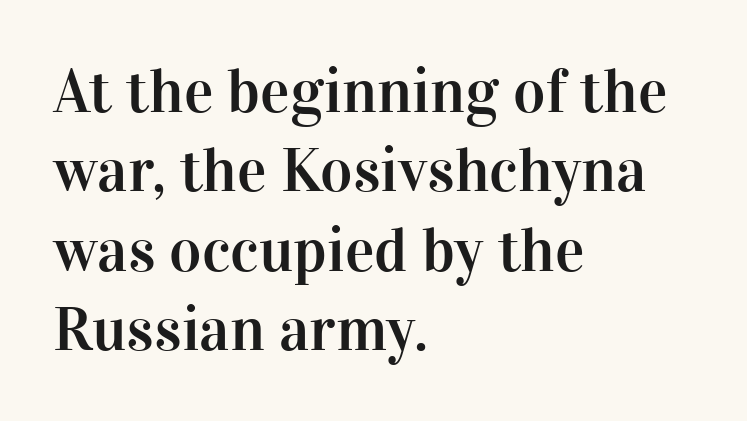
Q: Is the text italic (slanted)? A: No, it is upright.
Q: Is the typeface a serif or a sans-serif typeface? A: Serif.
Q: Is the text underlined? A: No.
Q: How is the paragraph aligned? A: Left-aligned.
Q: Is the spacing between letters normal or unusually wide? A: Normal.
Q: Is the spacing between lines tight, normal or loose? A: Normal.
Q: Width (condensed, normal, or wide)? A: Normal.
Q: Stroke contrast? A: High.
Q: x-height? A: Medium.
Q: Monospaced? A: No.
